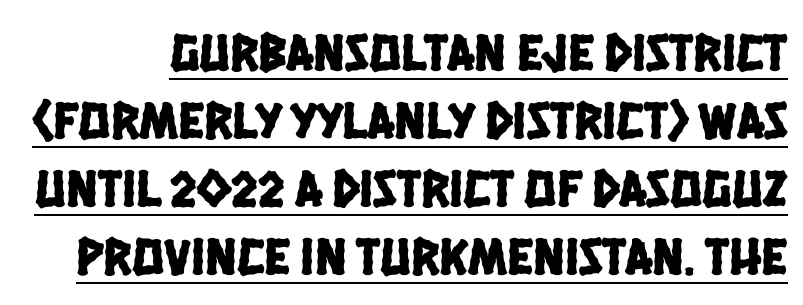
The letterforms sit shoulder to shoulder at normal distance. The rendering uses a moderate line-height, typical for paragraphs. Each letter's strokes conclude bluntly, with no projecting serifs. Each letter keeps its own natural width here, so spacing adapts to shape. This sample carries an underscore along the baseline area.
